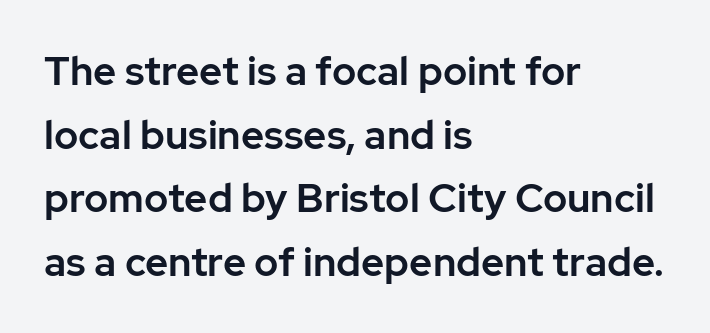
{"serif": "no", "italic": "no", "width": "normal", "stroke_contrast": "low", "x_height": "medium", "monospaced": "no", "underline": "no", "align": "left", "line_spacing": "normal", "line_spacing_ratio": 1.59, "letter_spacing": "normal", "letter_spacing_em": 0.0, "glyph_px": 40}
